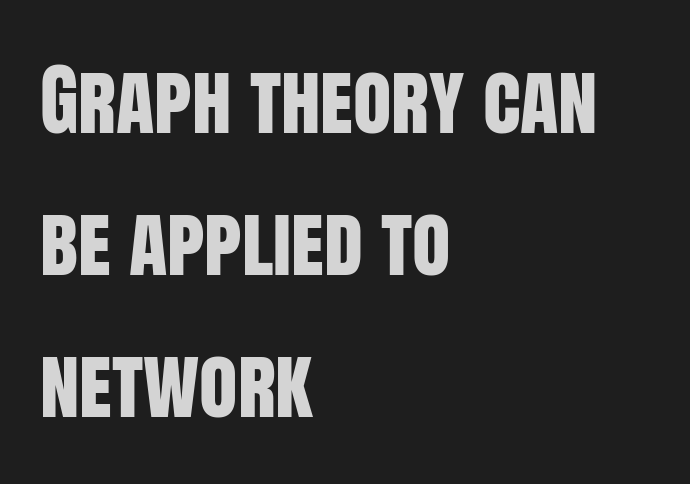
{"serif": "no", "italic": "no", "width": "condensed", "stroke_contrast": "low", "x_height": "large", "monospaced": "no", "underline": "no", "align": "left", "line_spacing_ratio": 1.8, "letter_spacing": "normal", "letter_spacing_em": 0.0, "glyph_px": 79}
